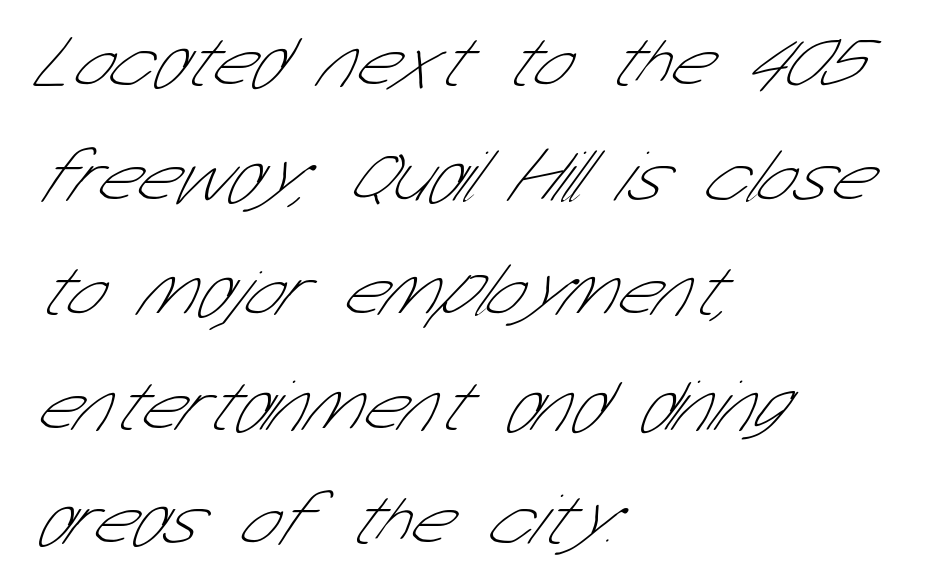
The image shows 73 px thin, condensed sans-serif type; set left-aligned, normal line spacing (1.57x), normal letter spacing, not underlined; low stroke contrast and a medium x-height.
